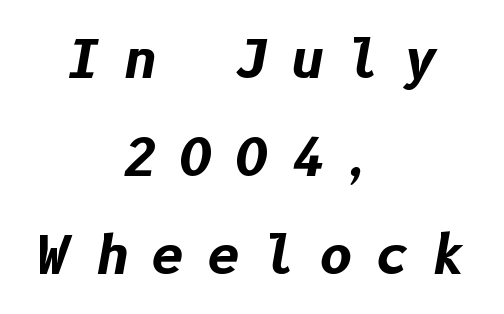
{"italic": "yes", "lean": "right", "slant_degrees": 10, "bold": "yes", "weight": "bold", "width": "normal", "stroke_contrast": "low", "x_height": "medium", "underline": "no", "align": "center", "line_spacing_ratio": 1.88, "letter_spacing": "wide", "letter_spacing_em": 0.43, "glyph_px": 52}
